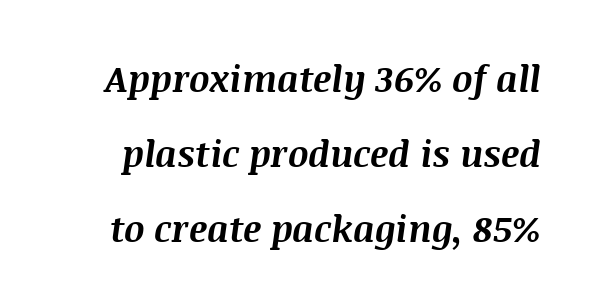
Quick note: italic. Successive baselines arrive slowly, with a big drop between each. Note the varied advance widths — an 'i' is clearly narrower than an 'm'. What stands out about the letter spacing? Nothing — it is the standard amount. Summary of weight: heavy, a full bold.
